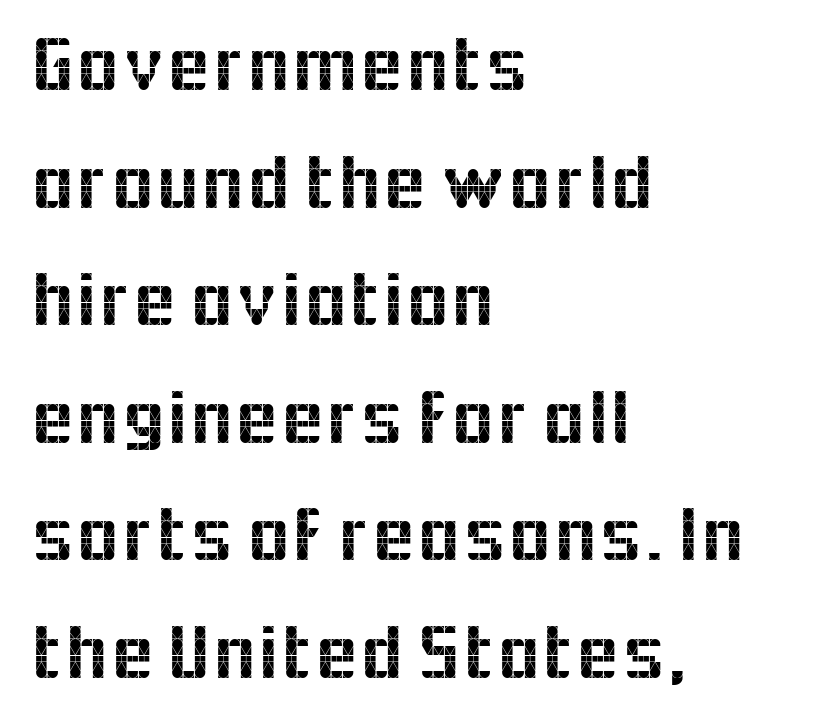
{"serif": "no", "italic": "no", "width": "normal", "x_height": "medium", "monospaced": "no", "underline": "no", "align": "left", "line_spacing": "normal", "line_spacing_ratio": 1.47, "letter_spacing": "normal", "letter_spacing_em": 0.0, "glyph_px": 80}
